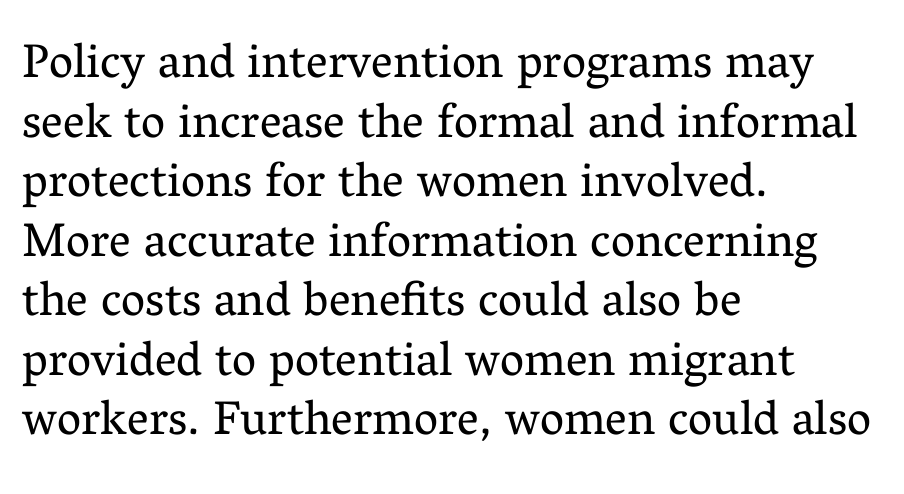
Style check: upright. Check the space under the baseline: it is left empty. Compared with typical body copy, the letter spacing here is the same. If you drew a ruler down the left edge, every line would touch it. Here the designer chose a conventional face with non-uniform glyph widths. Caption: face not bold, strokes unweighted.
